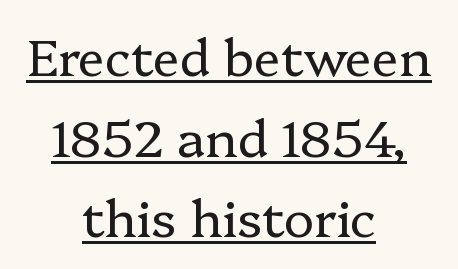
{"serif": "yes", "italic": "no", "bold": "no", "weight": "regular", "width": "normal", "stroke_contrast": "low", "x_height": "medium", "monospaced": "no", "underline": "yes", "align": "center", "line_spacing": "normal", "line_spacing_ratio": 1.58, "letter_spacing": "normal", "letter_spacing_em": 0.0, "glyph_px": 51}
